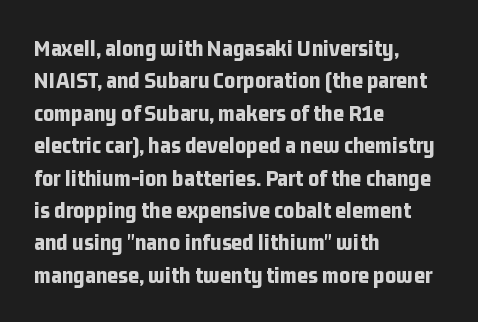
Whoever set this chose a conventional vertical rhythm. Emphasis by weight is at full strength: bold. The setting favours the left margin, as ordinary paragraphs usually do. Glance below the letters and you will spot only blank space. Rendered with straight, roman letterforms.
